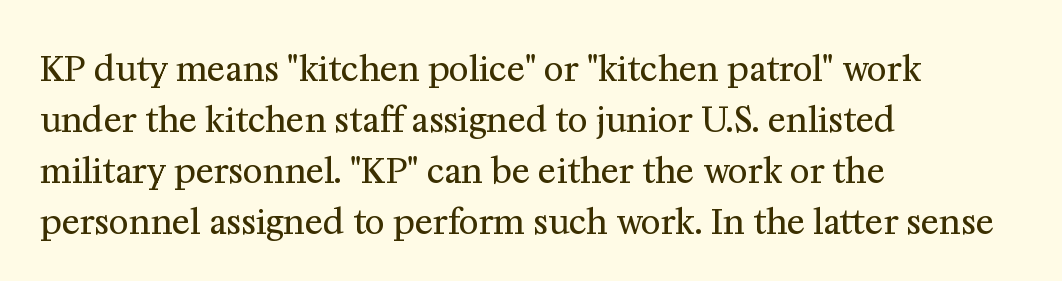
{"serif": "yes", "italic": "no", "bold": "no", "weight": "regular", "width": "normal", "stroke_contrast": "medium", "x_height": "medium", "monospaced": "no", "underline": "no", "align": "left", "line_spacing": "normal", "line_spacing_ratio": 1.5, "letter_spacing": "normal", "letter_spacing_em": 0.0, "glyph_px": 34}
